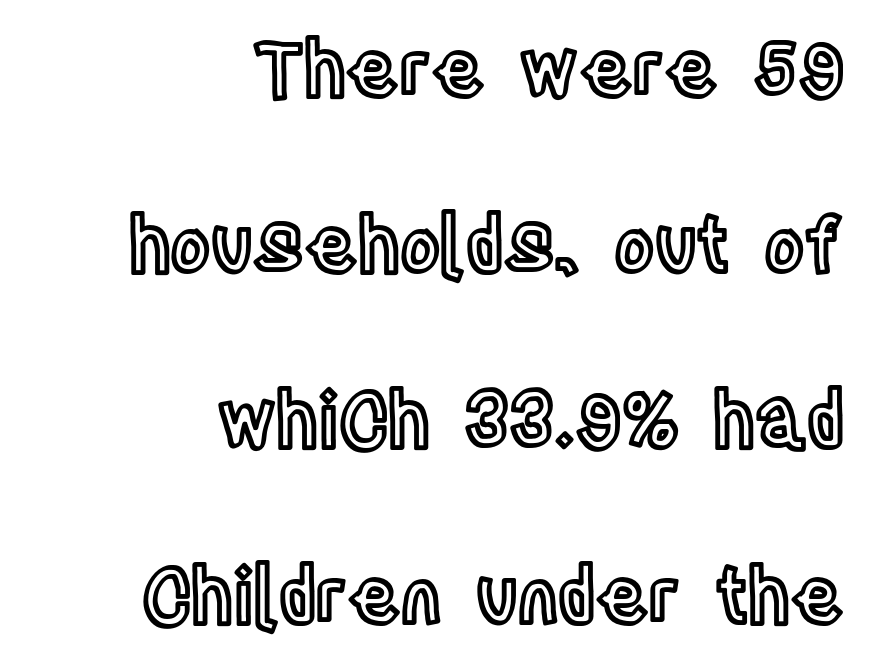
Q: Is the text italic (slanted)? A: No, it is upright.
Q: Is the text underlined? A: No.
Q: How is the paragraph aligned? A: Right-aligned.
Q: Is the spacing between letters normal or unusually wide? A: Normal.
Q: Is the spacing between lines tight, normal or loose? A: Loose.
Q: Width (condensed, normal, or wide)? A: Condensed.
Q: x-height? A: Large.
Q: Monospaced? A: No.
